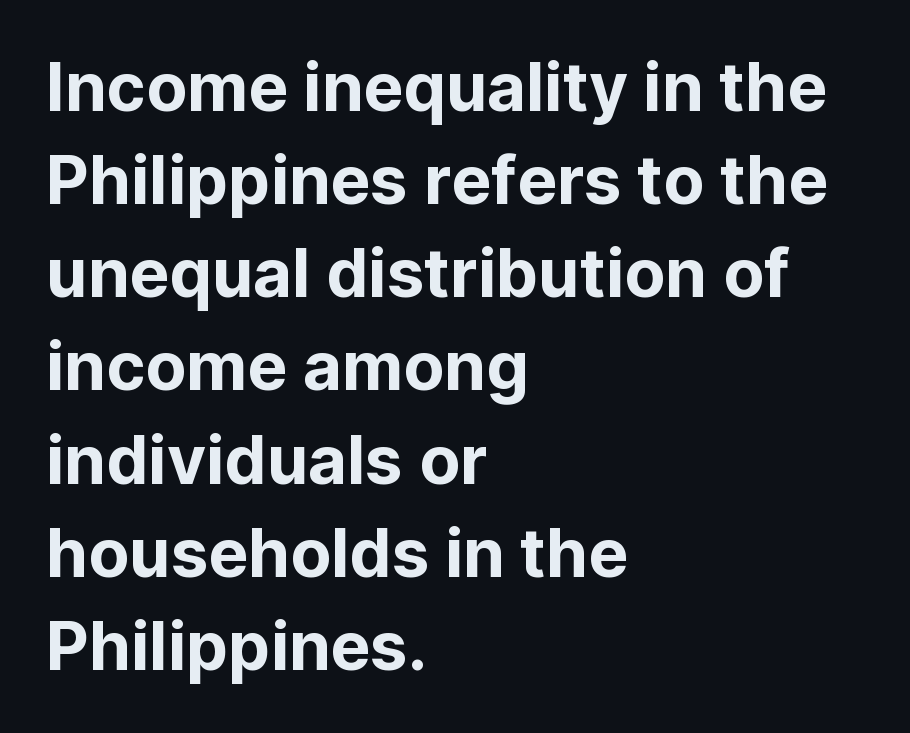
{"serif": "no", "italic": "no", "width": "normal", "stroke_contrast": "low", "x_height": "medium", "monospaced": "no", "underline": "no", "align": "left", "line_spacing": "normal", "line_spacing_ratio": 1.39, "letter_spacing": "normal", "letter_spacing_em": 0.0, "glyph_px": 67}
